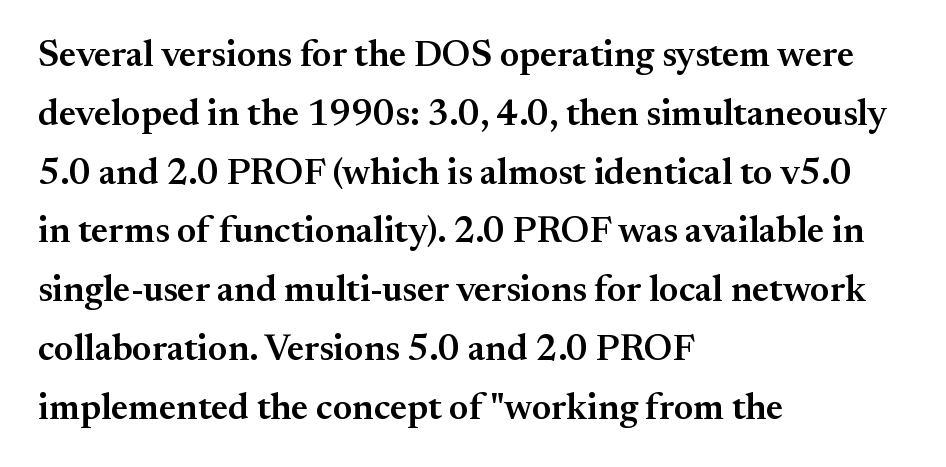
{"serif": "yes", "italic": "no", "bold": "semi", "weight": "semibold", "width": "normal", "stroke_contrast": "medium", "x_height": "small", "monospaced": "no", "underline": "no", "align": "left", "line_spacing": "normal", "line_spacing_ratio": 1.59, "letter_spacing": "normal", "letter_spacing_em": 0.0, "glyph_px": 37}
